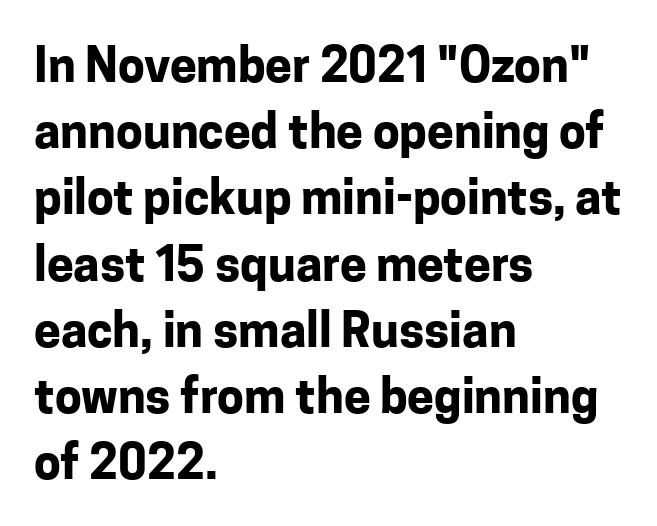
{"serif": "no", "italic": "no", "bold": "yes", "weight": "bold", "width": "normal", "stroke_contrast": "low", "x_height": "medium", "monospaced": "no", "underline": "no", "align": "left", "line_spacing": "normal", "line_spacing_ratio": 1.38, "letter_spacing": "normal", "letter_spacing_em": 0.0, "glyph_px": 48}
